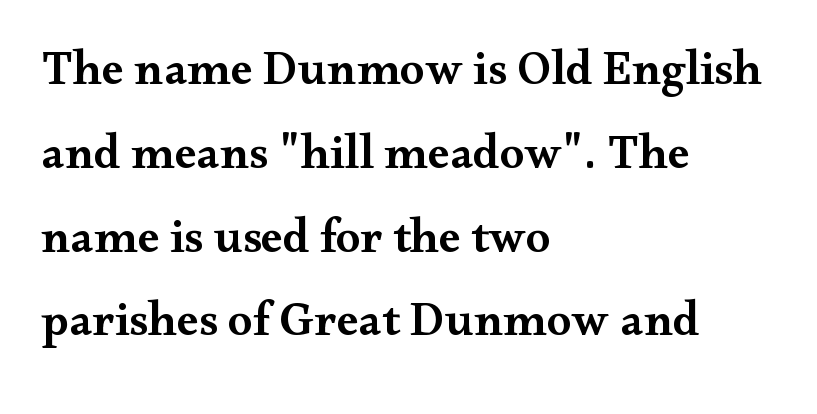
Q: Is the text bold? A: Semi-bold.
Q: Is the text italic (slanted)? A: No, it is upright.
Q: Is the typeface a serif or a sans-serif typeface? A: Serif.
Q: Is the text underlined? A: No.
Q: How is the paragraph aligned? A: Left-aligned.
Q: Is the spacing between letters normal or unusually wide? A: Normal.
Q: Width (condensed, normal, or wide)? A: Wide.
Q: Stroke contrast? A: Medium.
Q: x-height? A: Small.
Q: Monospaced? A: No.
